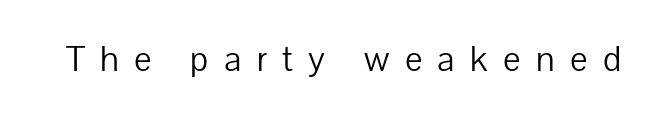
Varying glyph widths throughout — classic text-font behaviour. Underline: absent. Heft: none added — not bold. Does the type have serifs? No, each stem ends abruptly.
